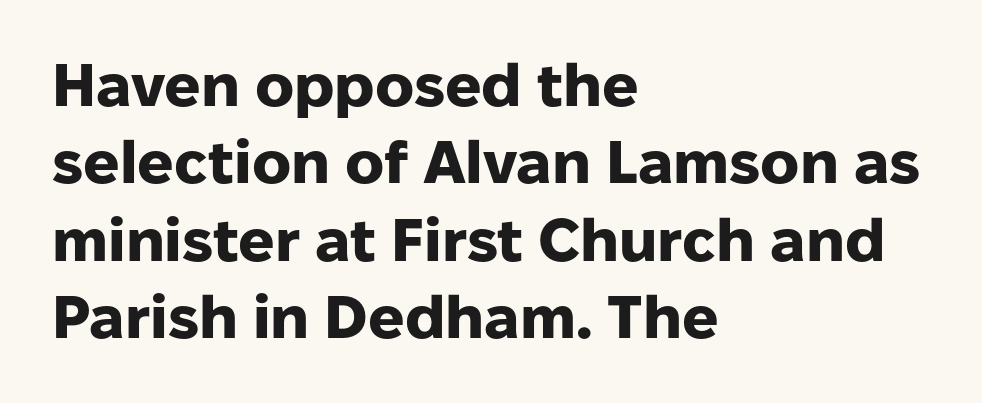
Q: Is the text bold? A: Yes.
Q: Is the text italic (slanted)? A: No, it is upright.
Q: Is the typeface a serif or a sans-serif typeface? A: Sans-serif.
Q: Is the text underlined? A: No.
Q: How is the paragraph aligned? A: Left-aligned.
Q: Is the spacing between letters normal or unusually wide? A: Normal.
Q: Is the spacing between lines tight, normal or loose? A: Normal.
Q: Width (condensed, normal, or wide)? A: Normal.
Q: Stroke contrast? A: Low.
Q: x-height? A: Medium.
Q: Monospaced? A: No.
